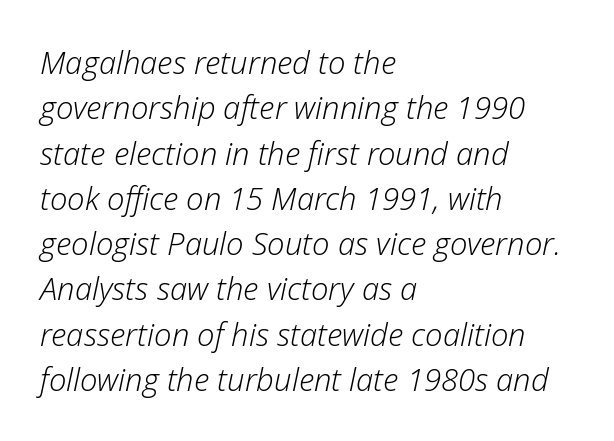
The image shows 31 px light type, italic (leaning right); set left-aligned, normal line spacing (1.46x), normal letter spacing, not underlined; low stroke contrast and a medium x-height.
